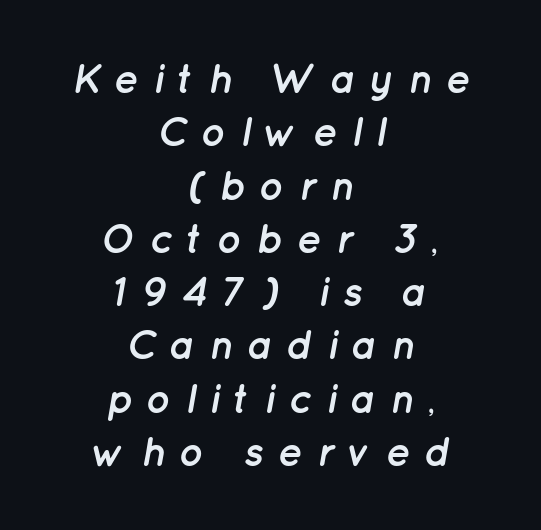
Look at the stroke-to-counter ratio: heavy, a bold. Descender tails drop into unmarked territory. Neither beginnings nor endings align; midpoints do. A typesetter would call this proportional, since set widths differ per character.
